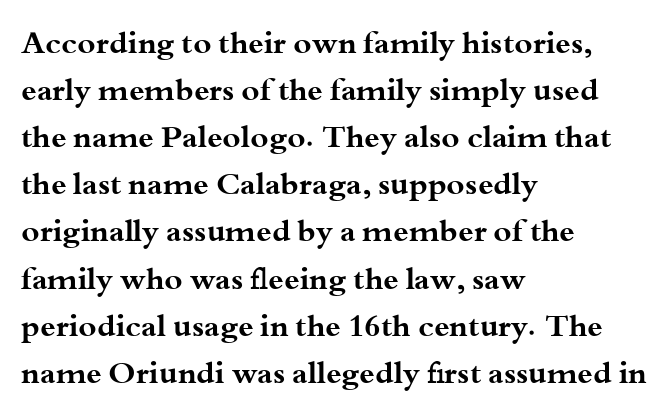
{"serif": "yes", "italic": "no", "bold": "yes", "weight": "bold", "width": "wide", "stroke_contrast": "medium", "x_height": "small", "monospaced": "no", "underline": "no", "align": "left", "line_spacing": "normal", "line_spacing_ratio": 1.52, "letter_spacing": "normal", "letter_spacing_em": 0.0, "glyph_px": 31}
